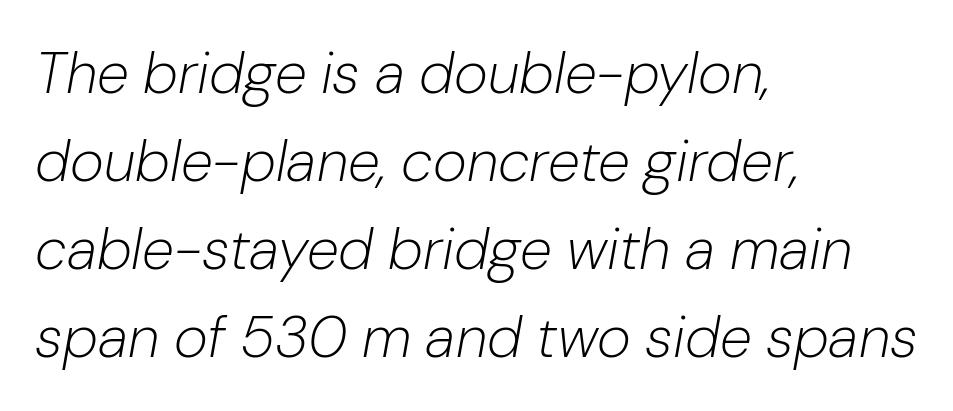
The image shows 58 px light type, italic (leaning right); set left-aligned, normal line spacing (1.52x), normal letter spacing, not underlined; low stroke contrast and a medium x-height.
